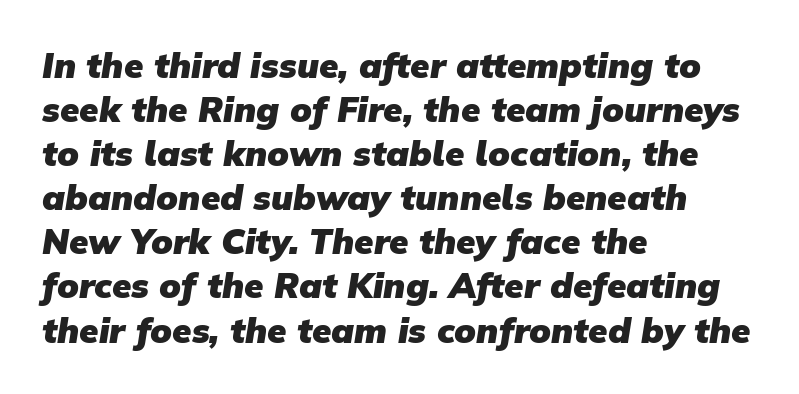
{"serif": "no", "bold": "yes", "weight": "heavy", "width": "normal", "stroke_contrast": "low", "x_height": "medium", "monospaced": "no", "underline": "no", "align": "left", "line_spacing": "normal", "line_spacing_ratio": 1.26, "letter_spacing": "normal", "letter_spacing_em": 0.0, "glyph_px": 35}
